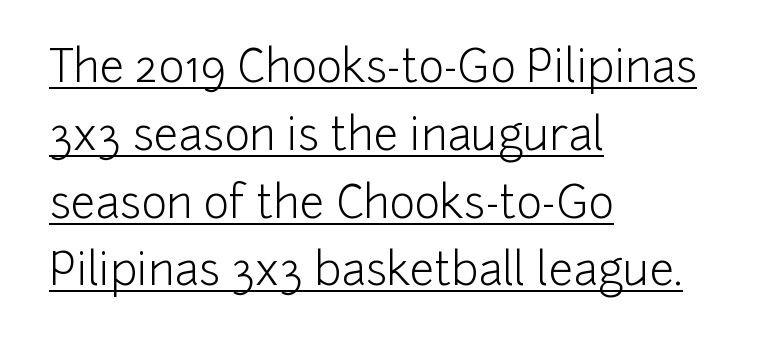
{"serif": "no", "italic": "no", "bold": "no", "weight": "light", "width": "normal", "stroke_contrast": "low", "x_height": "medium", "monospaced": "no", "underline": "yes", "align": "left", "line_spacing": "normal", "line_spacing_ratio": 1.54, "letter_spacing": "normal", "letter_spacing_em": 0.0, "glyph_px": 44}
